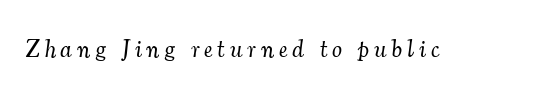
Q: Is the text bold? A: No.
Q: Is the text italic (slanted)? A: Yes, it leans right by about 7 degrees.
Q: Is the text underlined? A: No.
Q: Is the spacing between letters normal or unusually wide? A: Unusually wide.
